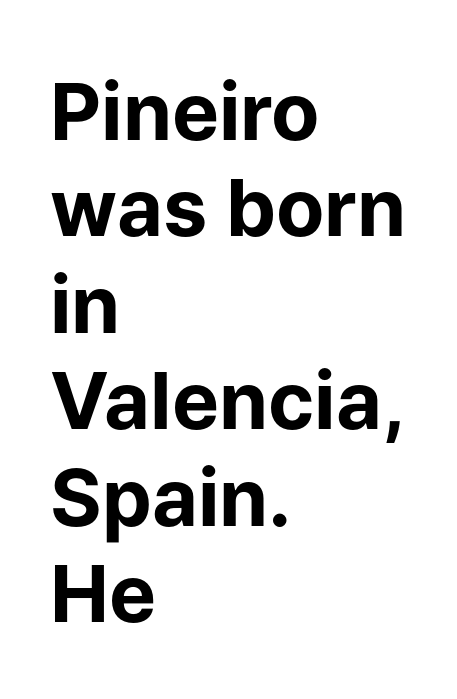
Q: Is the text bold? A: Yes.
Q: Is the text italic (slanted)? A: No, it is upright.
Q: Is the typeface a serif or a sans-serif typeface? A: Sans-serif.
Q: Is the text underlined? A: No.
Q: How is the paragraph aligned? A: Left-aligned.
Q: Is the spacing between letters normal or unusually wide? A: Normal.
Q: Width (condensed, normal, or wide)? A: Normal.
Q: Stroke contrast? A: Low.
Q: x-height? A: Medium.
Q: Monospaced? A: No.
